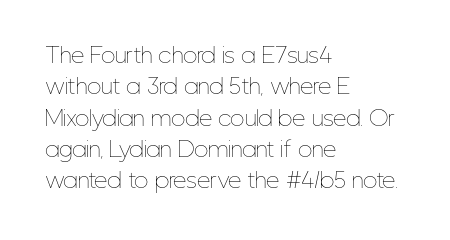
Q: Is the text bold? A: No.
Q: Is the text italic (slanted)? A: No, it is upright.
Q: Is the text underlined? A: No.
Q: How is the paragraph aligned? A: Left-aligned.
Q: Is the spacing between letters normal or unusually wide? A: Normal.
Q: Is the spacing between lines tight, normal or loose? A: Normal.
